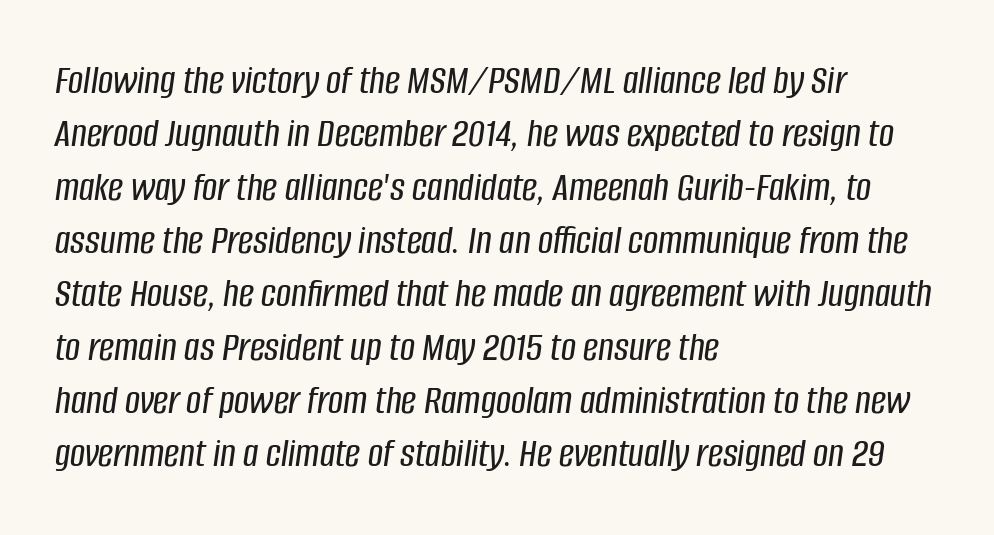
Q: Is the text italic (slanted)? A: Yes, it leans right by about 8 degrees.
Q: Is the text underlined? A: No.
Q: How is the paragraph aligned? A: Left-aligned.
Q: Is the spacing between letters normal or unusually wide? A: Normal.
Q: Is the spacing between lines tight, normal or loose? A: Normal.
Q: Width (condensed, normal, or wide)? A: Condensed.
Q: Stroke contrast? A: Low.
Q: x-height? A: Large.
Q: Monospaced? A: No.
